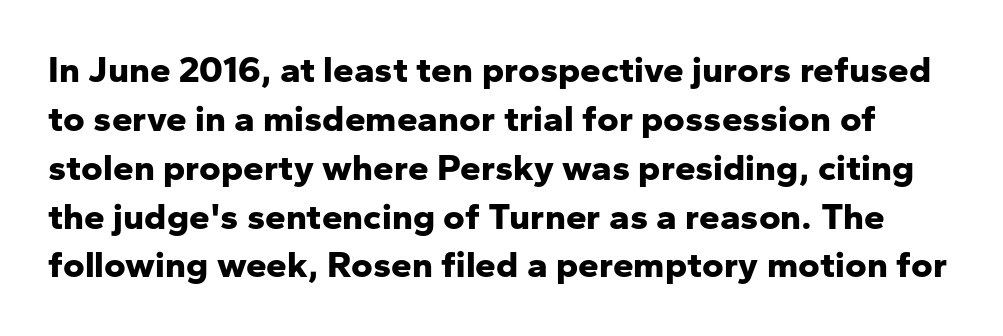
{"serif": "no", "italic": "no", "bold": "yes", "weight": "bold", "width": "normal", "stroke_contrast": "low", "x_height": "medium", "monospaced": "no", "underline": "no", "line_spacing": "normal", "line_spacing_ratio": 1.32, "letter_spacing": "normal", "letter_spacing_em": 0.0, "glyph_px": 37}
